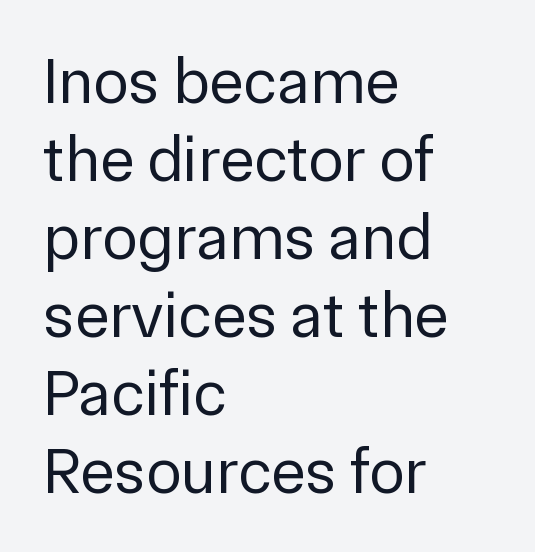
Is this a sans? Yes — the strokes have no serifs. Does extra space separate the letters? No, they use regular spacing. If you drew a line through each stem, it would be perfectly vertical. Here the designer chose a conventional face with non-uniform glyph widths. Weight: not bold — regular or lighter. Leftover space on each line is placed entirely after the last word.
